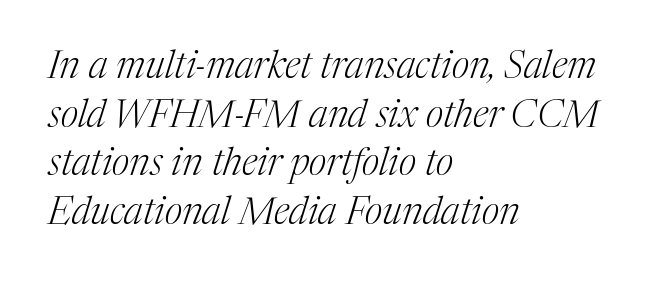
Q: Is the text bold? A: No.
Q: Is the text italic (slanted)? A: Yes, it leans right by about 17 degrees.
Q: Is the typeface a serif or a sans-serif typeface? A: Serif.
Q: Is the text underlined? A: No.
Q: How is the paragraph aligned? A: Left-aligned.
Q: Is the spacing between letters normal or unusually wide? A: Normal.
Q: Is the spacing between lines tight, normal or loose? A: Normal.
Q: Width (condensed, normal, or wide)? A: Normal.
Q: Stroke contrast? A: Medium.
Q: x-height? A: Medium.
Q: Monospaced? A: No.
